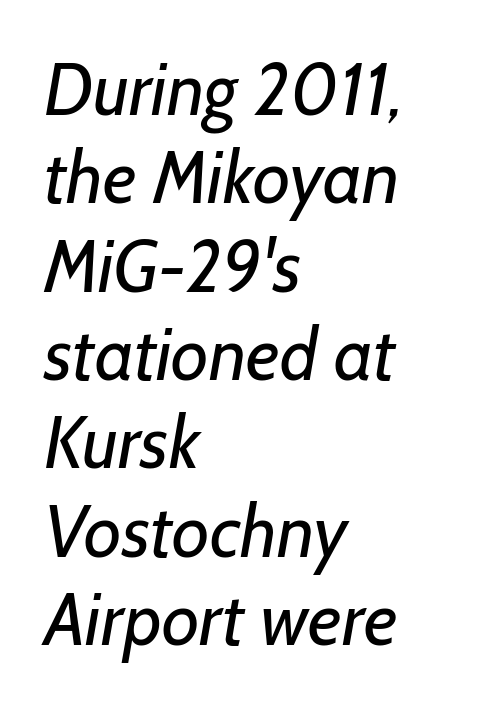
Q: Is the text bold? A: No.
Q: Is the typeface a serif or a sans-serif typeface? A: Sans-serif.
Q: Is the text underlined? A: No.
Q: How is the paragraph aligned? A: Left-aligned.
Q: Is the spacing between letters normal or unusually wide? A: Normal.
Q: Width (condensed, normal, or wide)? A: Normal.
Q: Stroke contrast? A: Low.
Q: x-height? A: Medium.
Q: Monospaced? A: No.
